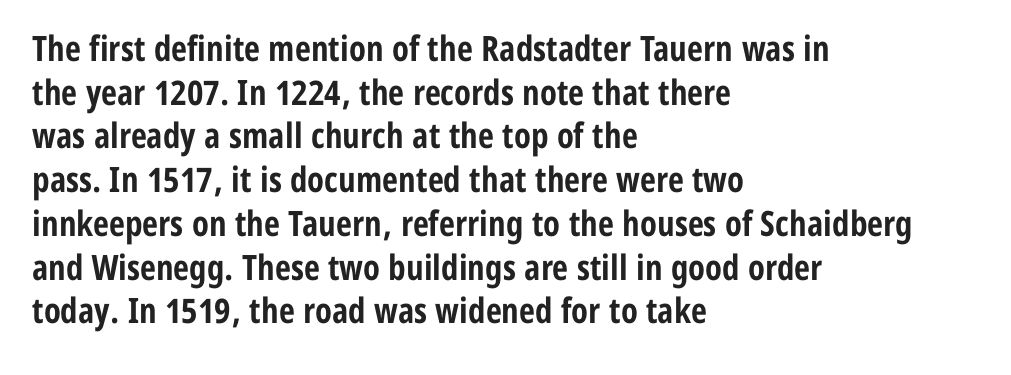
Q: Is the text bold? A: Yes.
Q: Is the text italic (slanted)? A: No, it is upright.
Q: Is the typeface a serif or a sans-serif typeface? A: Sans-serif.
Q: Is the text underlined? A: No.
Q: How is the paragraph aligned? A: Left-aligned.
Q: Is the spacing between letters normal or unusually wide? A: Normal.
Q: Is the spacing between lines tight, normal or loose? A: Normal.
Q: Width (condensed, normal, or wide)? A: Condensed.
Q: Stroke contrast? A: Low.
Q: x-height? A: Medium.
Q: Monospaced? A: No.
